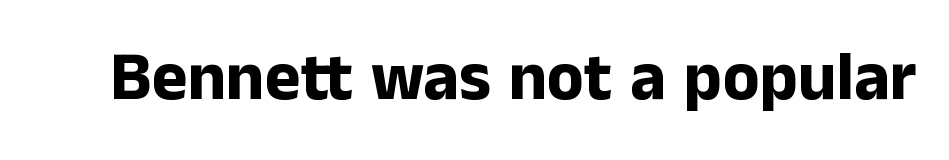
{"serif": "no", "italic": "no", "bold": "yes", "weight": "bold", "width": "normal", "stroke_contrast": "low", "x_height": "medium", "monospaced": "no", "underline": "no", "letter_spacing": "normal", "letter_spacing_em": 0.0, "glyph_px": 68}
